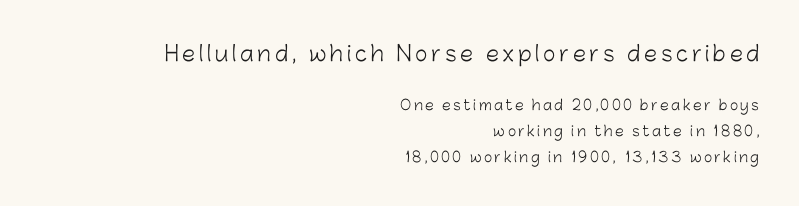
Q: Is the text bold? A: No.
Q: Is the text italic (slanted)? A: No, it is upright.
Q: Is the text underlined? A: No.
Q: How is the paragraph aligned? A: Right-aligned.
Q: Which block of text is set in a larger size, the first (top) or the second (bottom)? A: The first (top) one.
